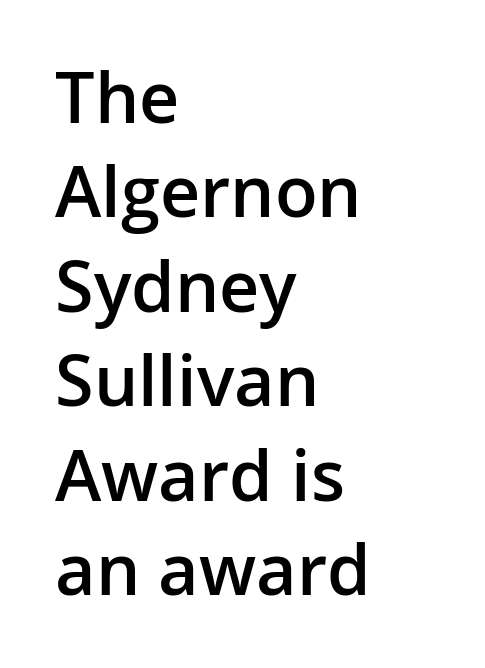
Q: Is the text bold? A: Semi-bold.
Q: Is the text italic (slanted)? A: No, it is upright.
Q: Is the typeface a serif or a sans-serif typeface? A: Sans-serif.
Q: Is the text underlined? A: No.
Q: How is the paragraph aligned? A: Left-aligned.
Q: Is the spacing between letters normal or unusually wide? A: Normal.
Q: Is the spacing between lines tight, normal or loose? A: Normal.
Q: Width (condensed, normal, or wide)? A: Normal.
Q: Stroke contrast? A: Low.
Q: x-height? A: Medium.
Q: Monospaced? A: No.
